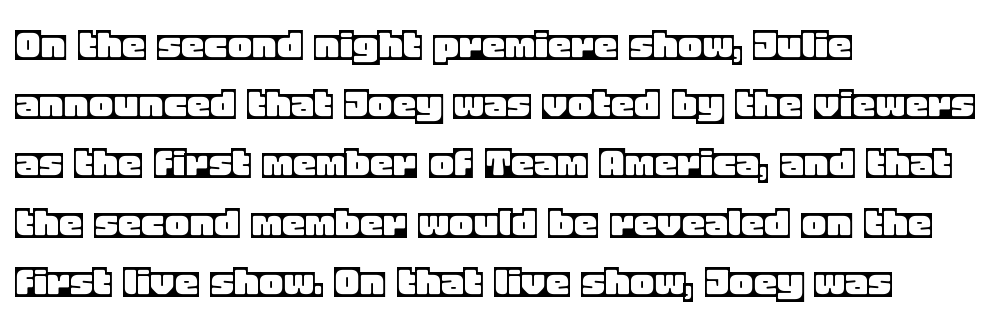
Leftover space on each line is placed entirely after the last word. Tracking here is standard; glyphs follow each other at the usual distance. Do the characters align in a grid? No, the font is proportional. The lettering stays uniformly vertical, giving the passage a roman look.
